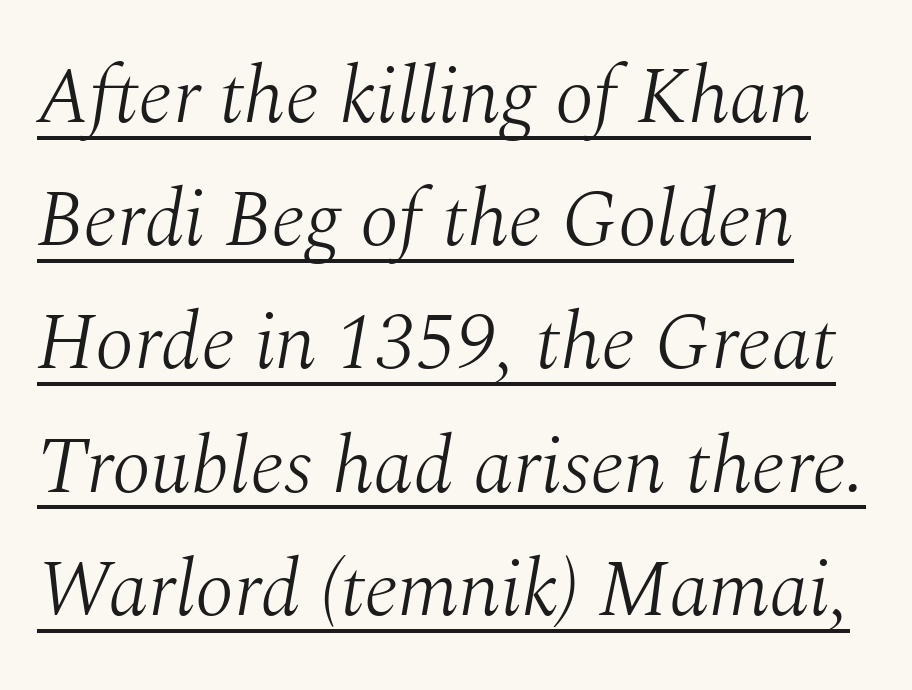
The letters advance in unequal steps, a hallmark of proportional type. The space between consecutive lines is moderate. In terms of letterspacing, this is plain default setting. The font family rendered here belongs to the serif group.
